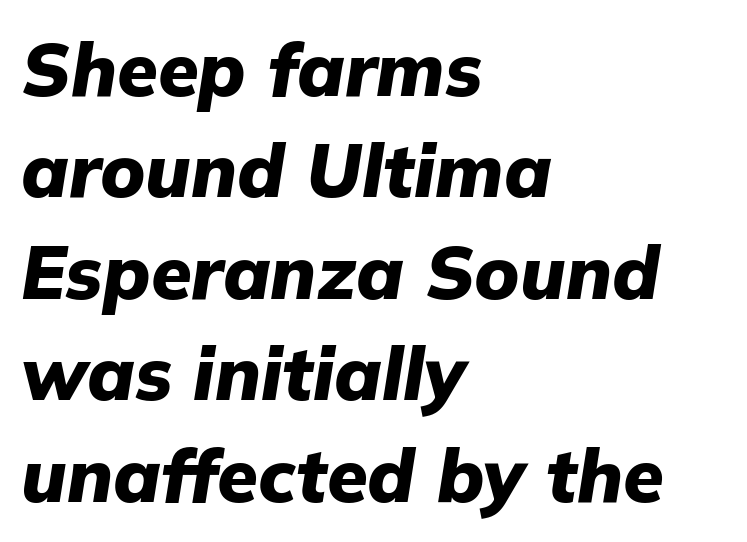
Every character sits at an angle, as italics do. Line starts are locked; line ends wander. In terms of leading, this rendering sits right in the middle. Does the weight exceed regular? Yes, all the way to bold. Just letters on the line, the space beneath them empty. Varying glyph widths throughout — classic text-font behaviour.
